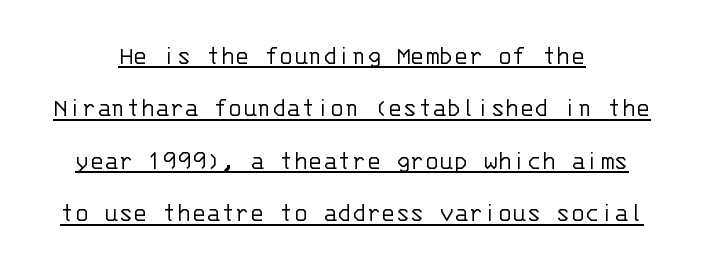
Q: Is the text bold? A: No.
Q: Is the text italic (slanted)? A: No, it is upright.
Q: Is the text underlined? A: Yes.
Q: How is the paragraph aligned? A: Centered.
Q: Is the spacing between letters normal or unusually wide? A: Normal.
Q: Is the spacing between lines tight, normal or loose? A: Loose.
